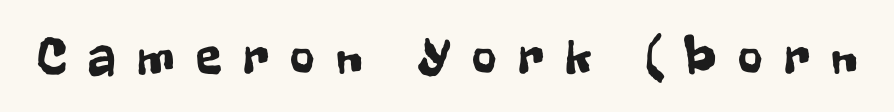
The image shows 53 px condensed sans-serif type, upright; set unusually wide letter spacing (+0.41 em), not underlined; low stroke contrast and a medium x-height.
